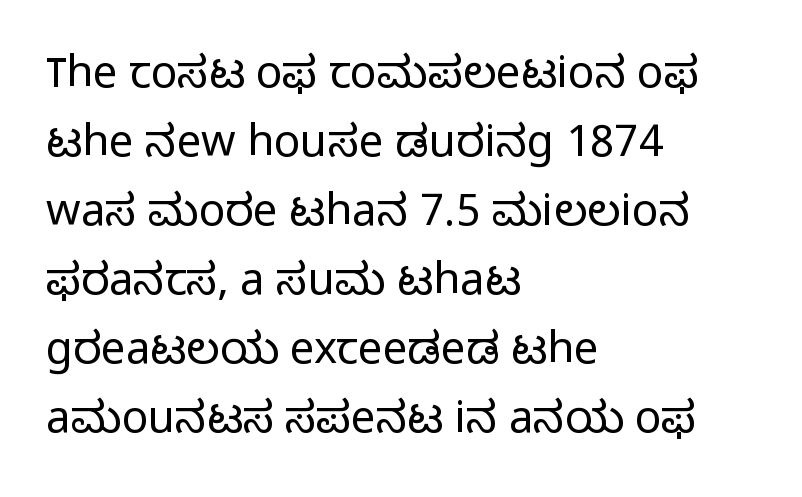
Q: Is the text bold? A: No.
Q: Is the text italic (slanted)? A: No, it is upright.
Q: Is the typeface a serif or a sans-serif typeface? A: Sans-serif.
Q: Is the text underlined? A: No.
Q: How is the paragraph aligned? A: Left-aligned.
Q: Is the spacing between letters normal or unusually wide? A: Normal.
Q: Is the spacing between lines tight, normal or loose? A: Normal.
Q: Width (condensed, normal, or wide)? A: Normal.
Q: Stroke contrast? A: Low.
Q: x-height? A: Medium.
Q: Monospaced? A: No.
